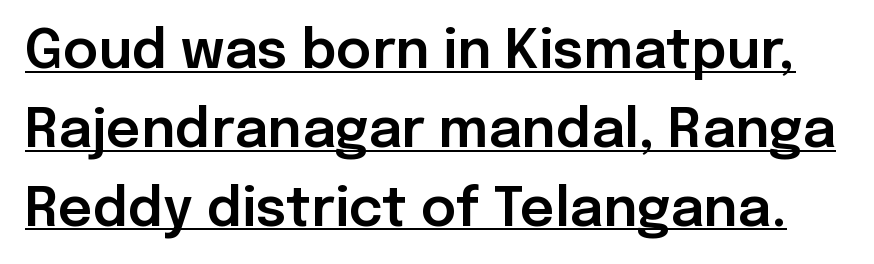
Each word holds together tightly as a unit, with standard inter-letter gaps. I'd call this a sans setting — the letters go barefoot. Spacing verdict: proportional, widths tailored to each character. In terms of leading, this rendering sits right in the middle.
